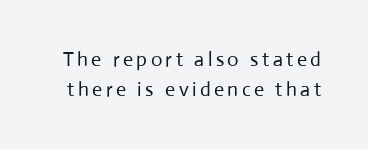
The image shows 20 px text type, upright; set normal line spacing (1.5x), not underlined.
